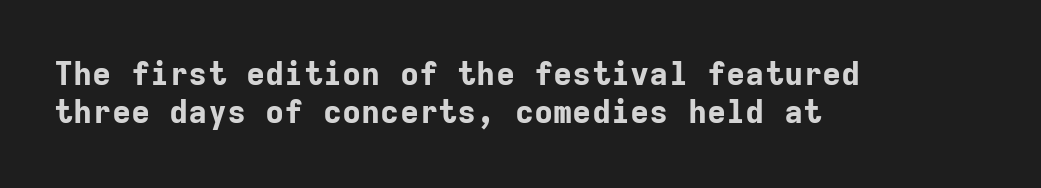
The image shows 32 px bold sans-serif type, upright, monospaced; set left-aligned, line spacing 1.2x, normal letter spacing, not underlined; low stroke contrast and a medium x-height.
